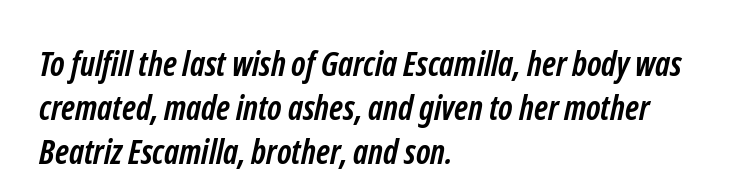
The glyphs have the mass of a bold cut. Type without underlining. The space between consecutive lines is moderate. You could not count columns in this text — the font is proportionally spaced. A typesetter would call this zero additional tracking. I'd call this a sans setting — the letters go barefoot.
